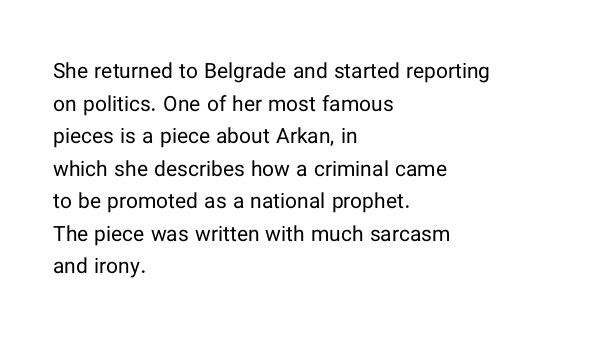
{"italic": "no", "bold": "no", "underline": "no", "align": "left", "line_spacing": "normal", "line_spacing_ratio": 1.55, "letter_spacing": "normal", "letter_spacing_em": 0.0, "glyph_px": 21}
